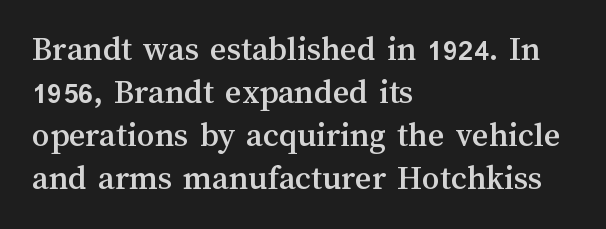
The image shows 35 px text type, upright; set left-aligned, line spacing 1.23x, normal letter spacing, not underlined; medium stroke contrast and a medium x-height.
